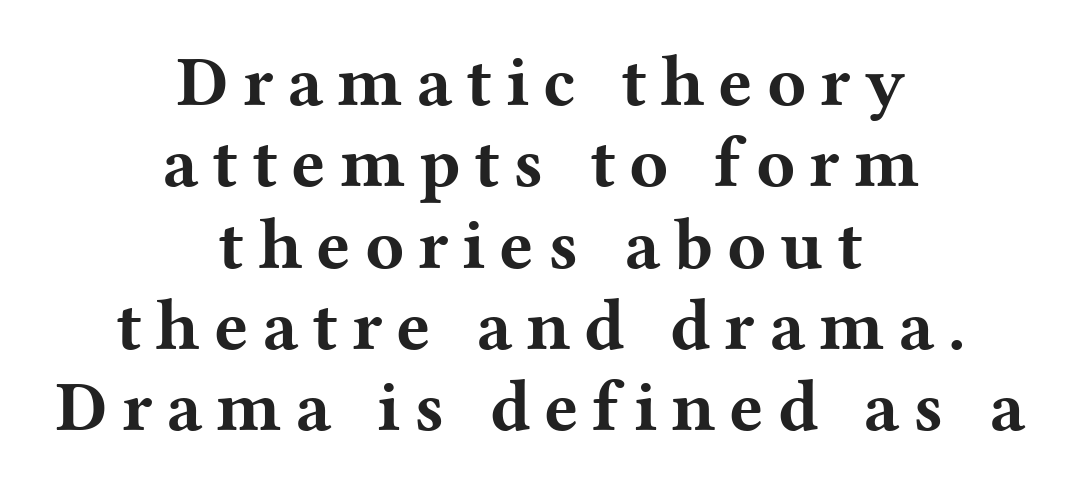
Check the space under the baseline: it is left empty. The whitespace from short lines is split evenly between both sides. The face used here is proportionally spaced, like ordinary book or web type. The block of text is dense from top to bottom, with scant space between rows. Letterform terminals end in serifs throughout the passage.
